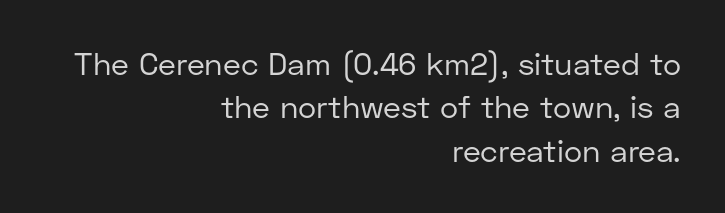
{"serif": "no", "italic": "no", "bold": "no", "weight": "regular", "width": "normal", "stroke_contrast": "low", "x_height": "medium", "monospaced": "no", "underline": "no", "align": "right", "line_spacing": "normal", "line_spacing_ratio": 1.4, "letter_spacing": "normal", "letter_spacing_em": 0.0, "glyph_px": 31}
